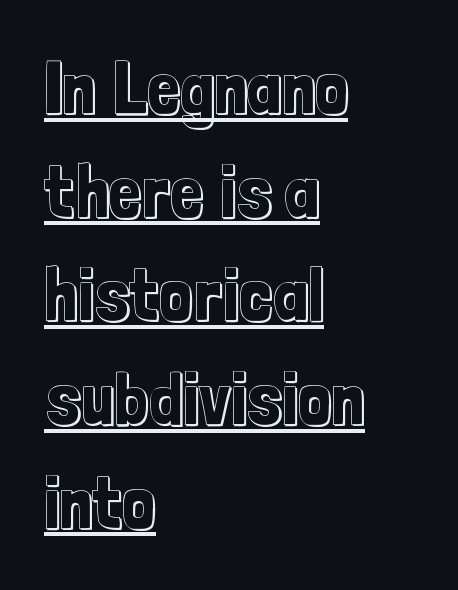
The image shows 73 px condensed type, upright; set left-aligned, normal line spacing (1.42x), normal letter spacing, underlined; a medium x-height.
